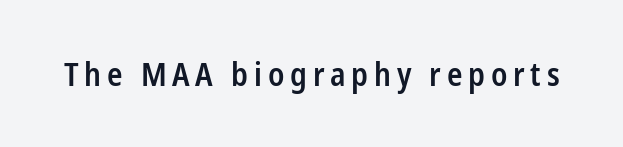
Q: Is the text bold? A: Semi-bold.
Q: Is the text italic (slanted)? A: No, it is upright.
Q: Is the typeface a serif or a sans-serif typeface? A: Sans-serif.
Q: Is the text underlined? A: No.
Q: Width (condensed, normal, or wide)? A: Condensed.
Q: Stroke contrast? A: Low.
Q: x-height? A: Medium.
Q: Monospaced? A: No.
